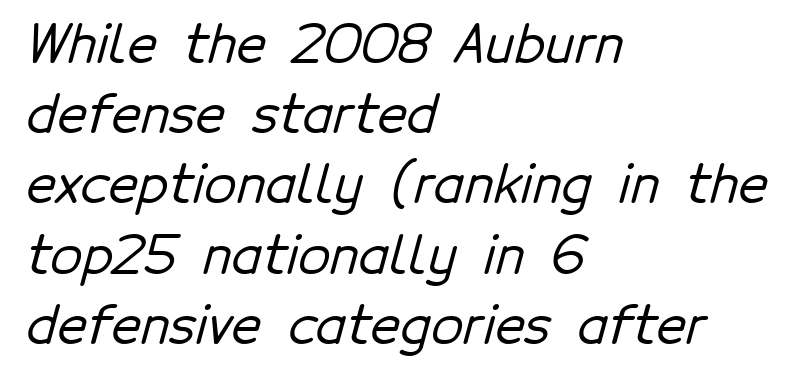
Q: Is the typeface a serif or a sans-serif typeface? A: Sans-serif.
Q: Is the text underlined? A: No.
Q: How is the paragraph aligned? A: Left-aligned.
Q: Is the spacing between letters normal or unusually wide? A: Normal.
Q: Is the spacing between lines tight, normal or loose? A: Normal.
Q: Width (condensed, normal, or wide)? A: Normal.
Q: Stroke contrast? A: Low.
Q: x-height? A: Medium.
Q: Monospaced? A: No.
